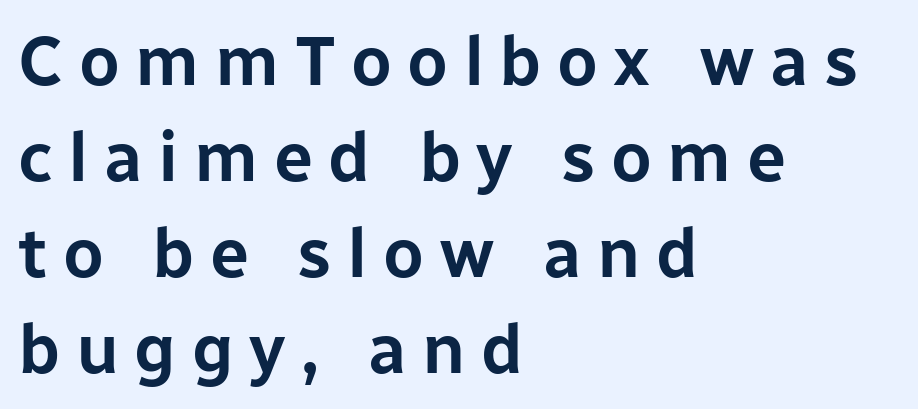
The image shows 70 px sans-serif type, upright; set left-aligned, normal line spacing (1.37x), unusually wide letter spacing (+0.22 em), not underlined; low stroke contrast and a medium x-height.
